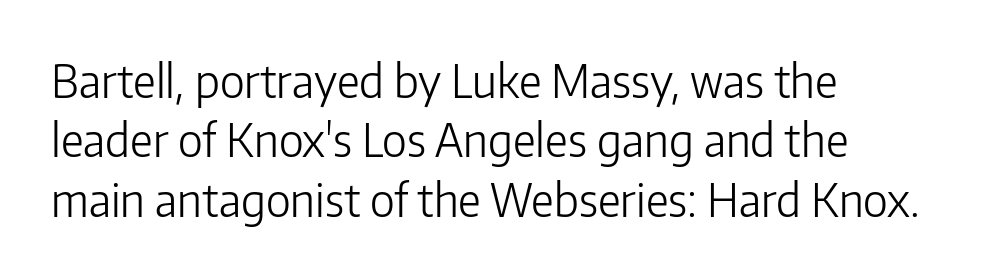
Q: Is the text bold? A: No.
Q: Is the text italic (slanted)? A: No, it is upright.
Q: Is the typeface a serif or a sans-serif typeface? A: Sans-serif.
Q: Is the text underlined? A: No.
Q: How is the paragraph aligned? A: Left-aligned.
Q: Is the spacing between letters normal or unusually wide? A: Normal.
Q: Is the spacing between lines tight, normal or loose? A: Normal.
Q: Width (condensed, normal, or wide)? A: Normal.
Q: Stroke contrast? A: Low.
Q: x-height? A: Medium.
Q: Monospaced? A: No.
